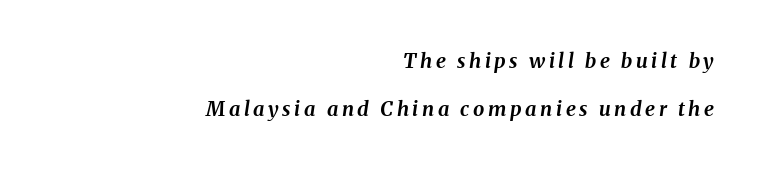
The image shows 20 px bold type, italic (leaning right); set right-aligned, loose line spacing (2.39x), not underlined.
